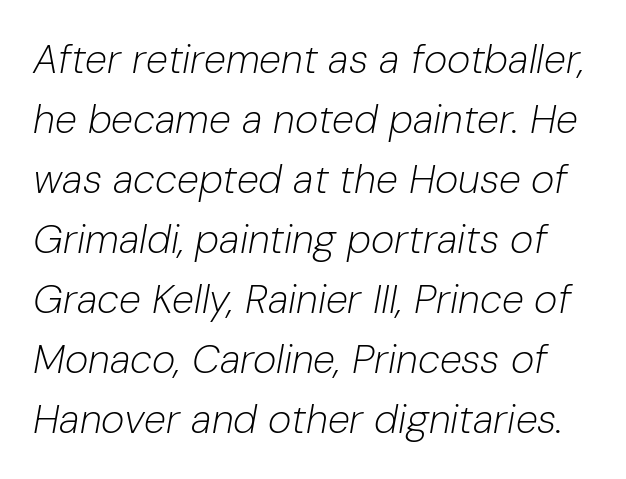
The passage shown has conventional tracking throughout. Characters are canted at an angle relative to the baseline's perpendicular. Regarding leading, the lines here are spaced in the standard way. Any mark beneath the type? The region is blank. The rendering uses natural spacing where letterforms have individual widths. Letters have the restrained weight of plain body copy at most.
